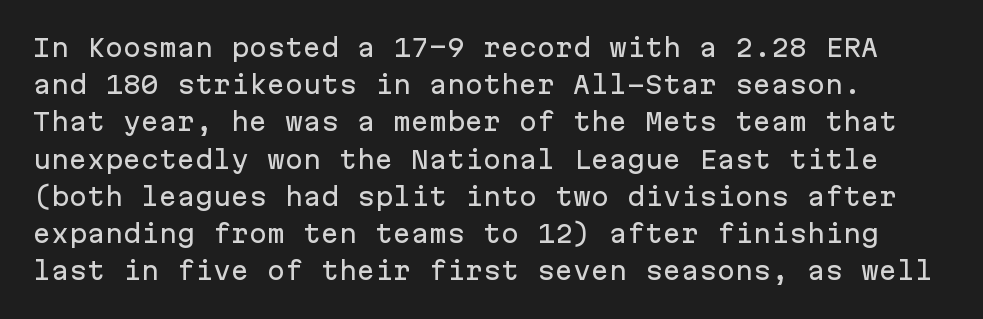
Q: Is the text italic (slanted)? A: No, it is upright.
Q: Is the text underlined? A: No.
Q: Is the spacing between letters normal or unusually wide? A: Normal.
Q: Is the spacing between lines tight, normal or loose? A: Normal.
